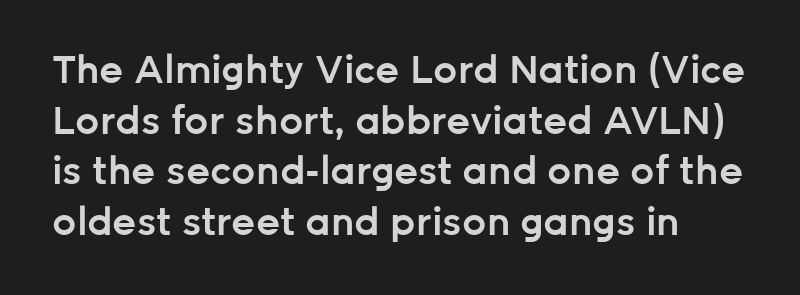
Q: Is the text bold? A: Semi-bold.
Q: Is the text italic (slanted)? A: No, it is upright.
Q: Is the typeface a serif or a sans-serif typeface? A: Sans-serif.
Q: Is the text underlined? A: No.
Q: Is the spacing between letters normal or unusually wide? A: Normal.
Q: Is the spacing between lines tight, normal or loose? A: Normal.
Q: Width (condensed, normal, or wide)? A: Normal.
Q: Stroke contrast? A: Low.
Q: x-height? A: Medium.
Q: Monospaced? A: No.
